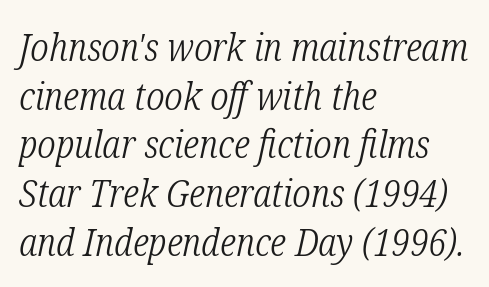
{"serif": "yes", "italic": "yes", "lean": "right", "slant_degrees": 12, "bold": "no", "weight": "light", "width": "condensed", "stroke_contrast": "low", "x_height": "medium", "monospaced": "no", "underline": "no", "align": "left", "line_spacing": "normal", "line_spacing_ratio": 1.25, "letter_spacing": "normal", "letter_spacing_em": 0.0, "glyph_px": 39}
